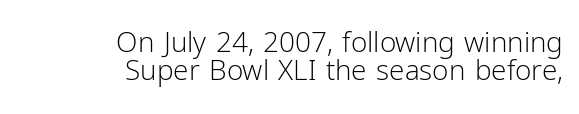
This is roman type, the default non-slanted kind. A sans-serif font was chosen for this passage. How would I describe the line gaps? Narrow and economical. Teacher's note: observe the even right margin — that is flush-right alignment. Note the varied advance widths — an 'i' is clearly narrower than an 'm'.
